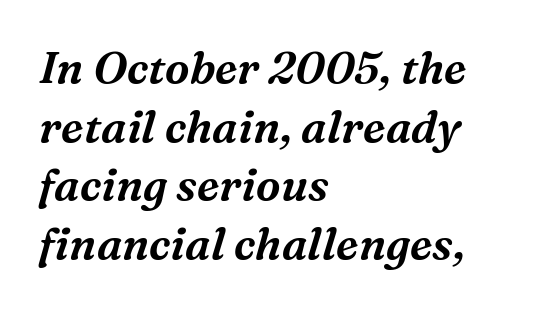
{"serif": "yes", "italic": "yes", "lean": "right", "slant_degrees": 16, "width": "normal", "stroke_contrast": "medium", "x_height": "medium", "monospaced": "no", "underline": "no", "align": "left", "line_spacing": "normal", "line_spacing_ratio": 1.33, "letter_spacing": "normal", "letter_spacing_em": 0.0, "glyph_px": 44}
